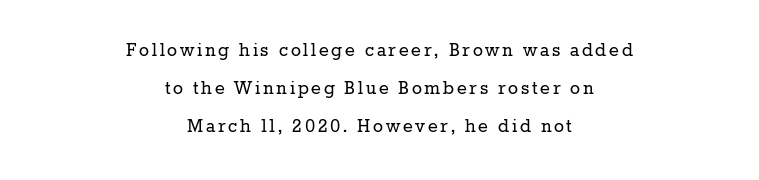
The passage shown is not underscored anywhere. Rendered with straight, roman letterforms. If you folded the block vertically in half, each line would mirror itself in length. Stems and bowls with no extra thickness — not bold.
